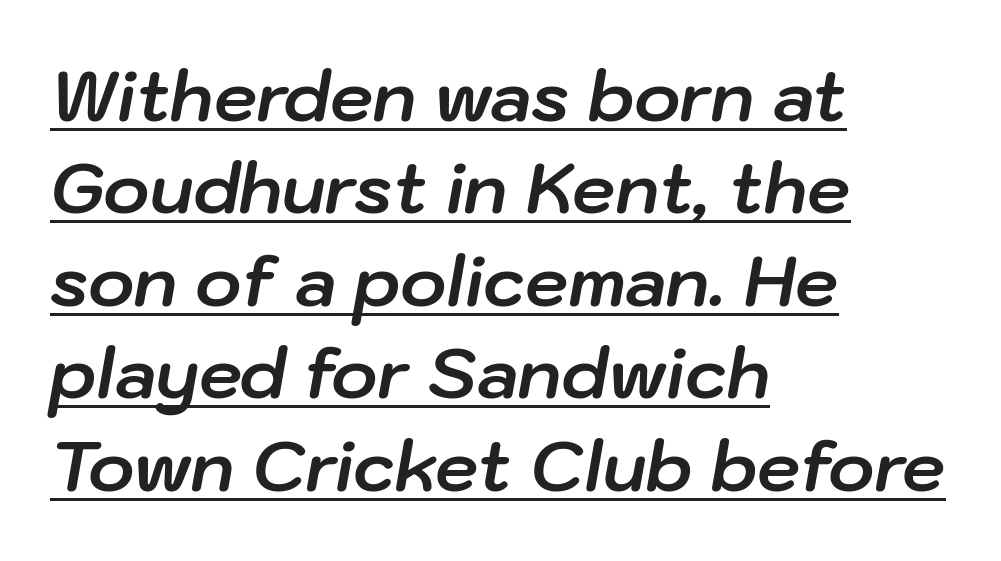
Q: Is the text bold? A: Yes.
Q: Is the text italic (slanted)? A: Yes, it leans right by about 10 degrees.
Q: Is the text underlined? A: Yes.
Q: How is the paragraph aligned? A: Left-aligned.
Q: Is the spacing between letters normal or unusually wide? A: Normal.
Q: Is the spacing between lines tight, normal or loose? A: Normal.
Q: Width (condensed, normal, or wide)? A: Normal.
Q: Stroke contrast? A: Low.
Q: x-height? A: Medium.
Q: Monospaced? A: No.
